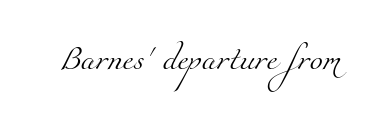
{"bold": "no", "underline": "no", "letter_spacing": "normal", "letter_spacing_em": 0.0, "glyph_px": 24}
